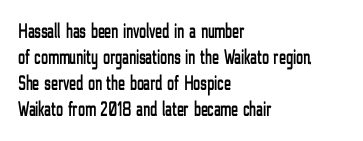
The typesetter chose a ragged-right arrangement here. The type sits square on the baseline with zero lean. There is no visible air inserted between adjacent glyphs. Has an underline been added? It has not.
